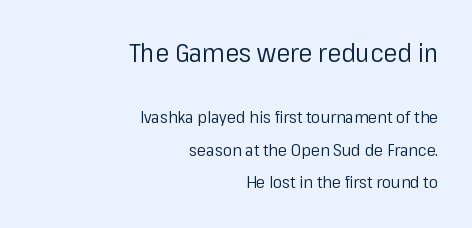
A student would call this right alignment; a typographer would say flush right, rag left. Unmarked baselines from the first word to the last. The vertical gap from one line to the next is large. What stands out about the letter spacing? Nothing — it is the standard amount. The lettering holds an erect, upright posture throughout. Weight: regular or lighter.
